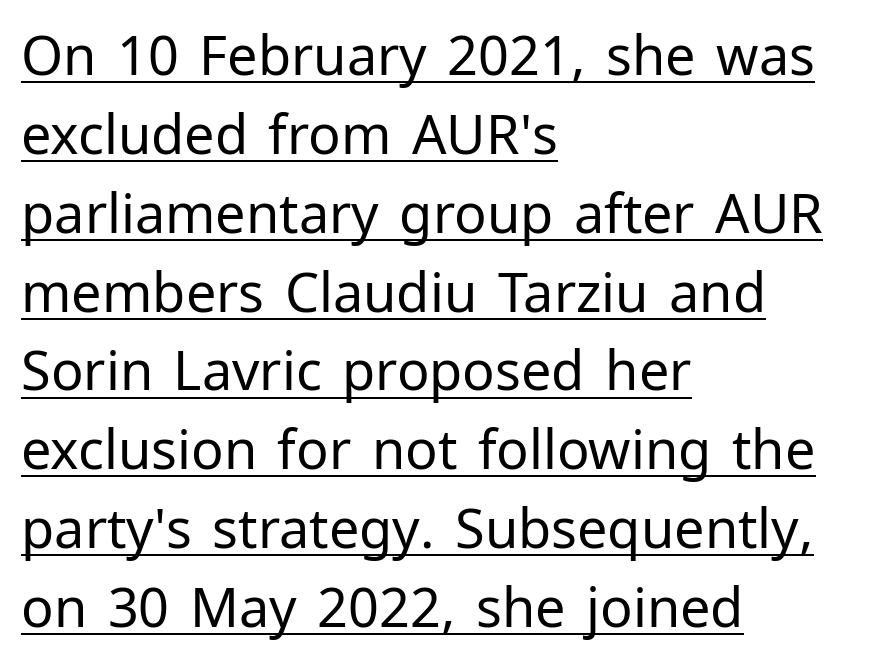
Italic: no, the glyphs are upright roman. You could call the tracking neutral — neither tight nor loose. Layout note: lines flush left. The letters advance in unequal steps, a hallmark of proportional type. The lines sit at an ordinary, default distance from one another.
